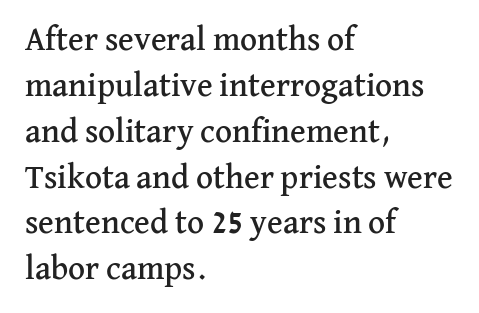
{"serif": "yes", "italic": "no", "width": "normal", "stroke_contrast": "medium", "x_height": "medium", "monospaced": "no", "underline": "no", "align": "left", "line_spacing": "normal", "line_spacing_ratio": 1.39, "letter_spacing": "normal", "letter_spacing_em": 0.0, "glyph_px": 33}
